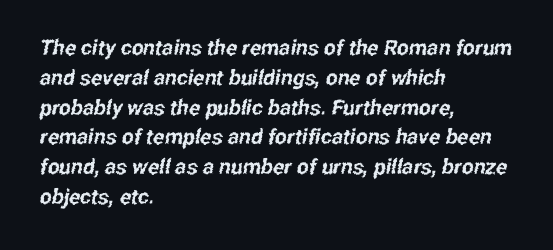
Line spacing here is normal. Default kerning and tracking; the words read as compact shapes. Which margin do the lines hug? The left one — the right edge is uneven. Check the space under the baseline: it is left empty.
